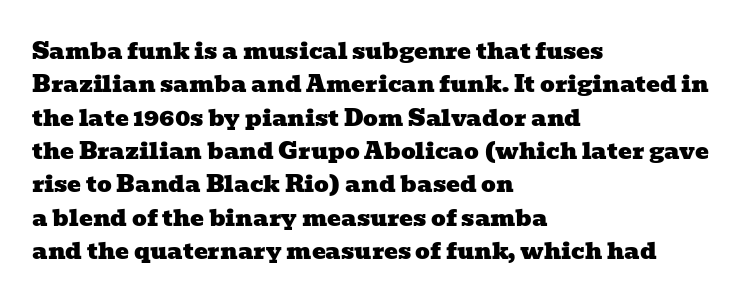
Q: Is the text underlined? A: No.
Q: How is the paragraph aligned? A: Left-aligned.
Q: Is the spacing between letters normal or unusually wide? A: Normal.
Q: Is the spacing between lines tight, normal or loose? A: Normal.
